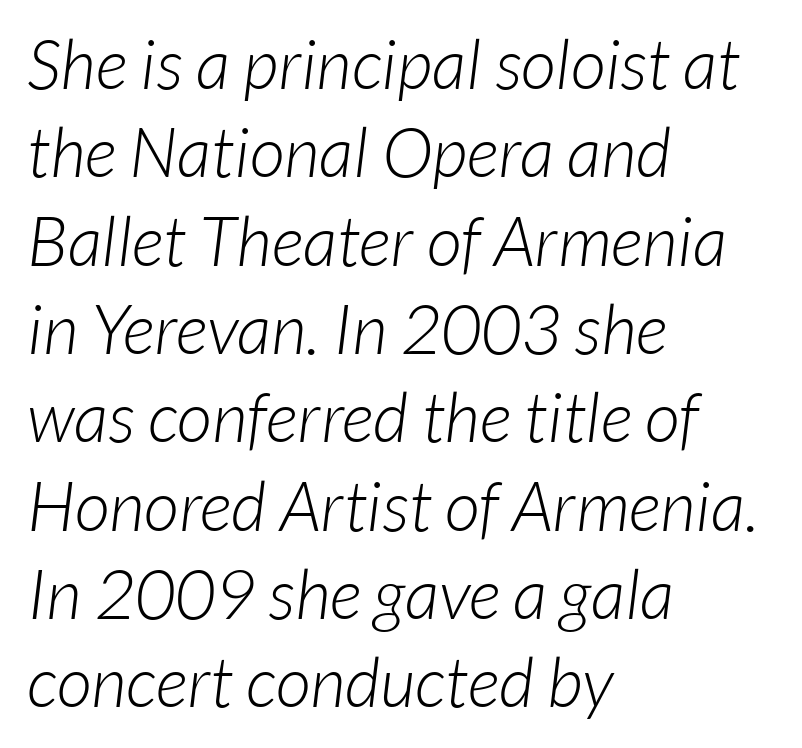
Q: Is the text bold? A: No.
Q: Is the typeface a serif or a sans-serif typeface? A: Sans-serif.
Q: Is the text underlined? A: No.
Q: How is the paragraph aligned? A: Left-aligned.
Q: Is the spacing between letters normal or unusually wide? A: Normal.
Q: Is the spacing between lines tight, normal or loose? A: Normal.
Q: Width (condensed, normal, or wide)? A: Normal.
Q: Stroke contrast? A: Low.
Q: x-height? A: Medium.
Q: Monospaced? A: No.
